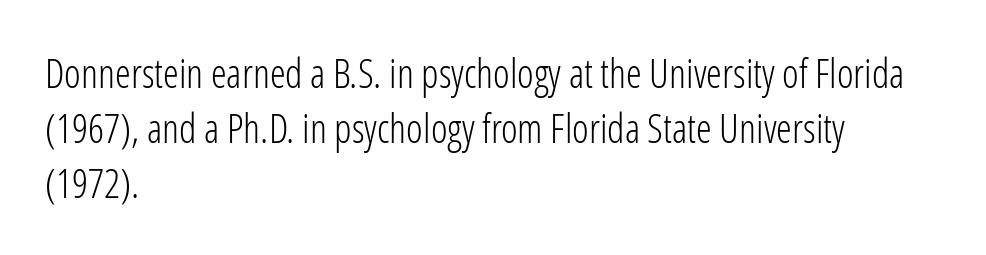
Q: Is the text bold? A: No.
Q: Is the text italic (slanted)? A: No, it is upright.
Q: Is the typeface a serif or a sans-serif typeface? A: Sans-serif.
Q: Is the text underlined? A: No.
Q: How is the paragraph aligned? A: Left-aligned.
Q: Is the spacing between letters normal or unusually wide? A: Normal.
Q: Is the spacing between lines tight, normal or loose? A: Normal.
Q: Width (condensed, normal, or wide)? A: Condensed.
Q: Stroke contrast? A: Low.
Q: x-height? A: Medium.
Q: Monospaced? A: No.
